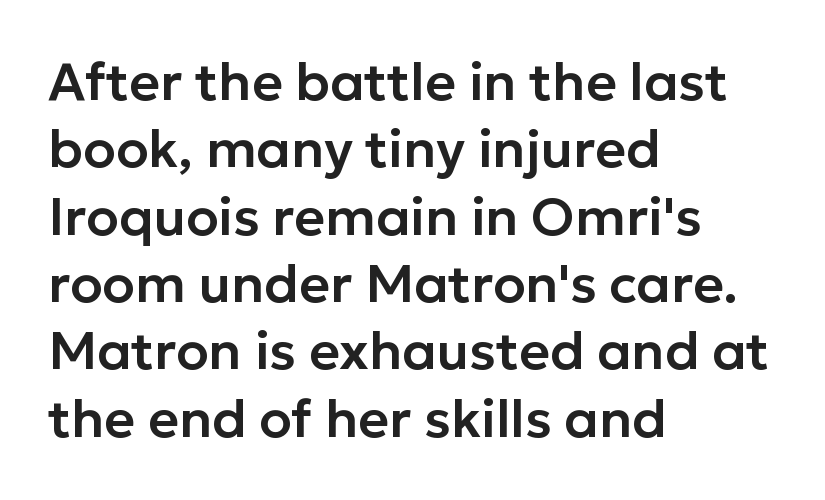
{"serif": "no", "italic": "no", "width": "normal", "stroke_contrast": "low", "x_height": "medium", "monospaced": "no", "underline": "no", "align": "left", "line_spacing": "normal", "line_spacing_ratio": 1.27, "letter_spacing": "normal", "letter_spacing_em": 0.0, "glyph_px": 53}
